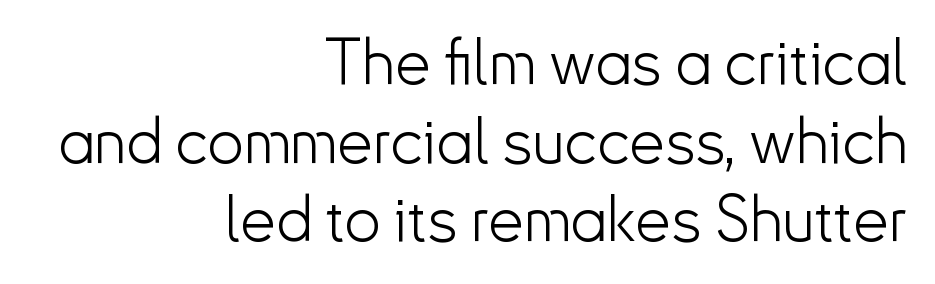
Q: Is the text bold? A: No.
Q: Is the text italic (slanted)? A: No, it is upright.
Q: Is the typeface a serif or a sans-serif typeface? A: Sans-serif.
Q: Is the text underlined? A: No.
Q: How is the paragraph aligned? A: Right-aligned.
Q: Is the spacing between letters normal or unusually wide? A: Normal.
Q: Width (condensed, normal, or wide)? A: Normal.
Q: Stroke contrast? A: Low.
Q: x-height? A: Small.
Q: Monospaced? A: No.
